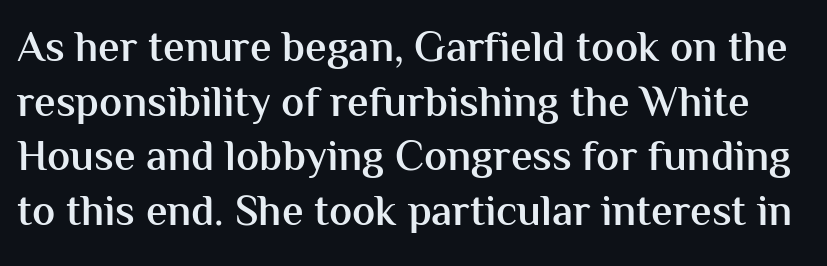
The horizontal fit of the characters is conventional and even. Type style note: lacks serifs. How would I describe the line gaps? Plain and ordinary. Vertical strokes here are truly vertical.
